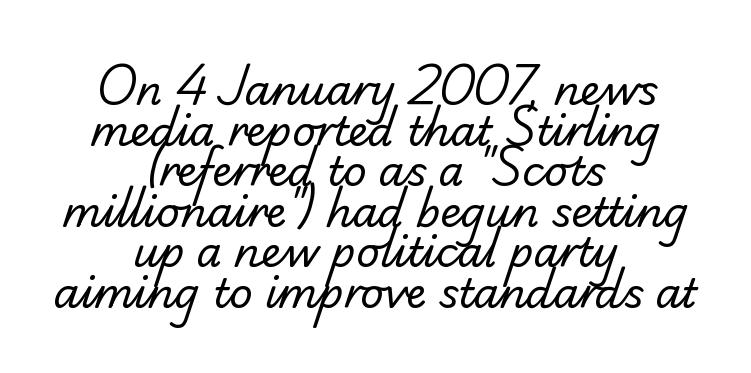
The image shows 41 px regular-weight serif type; set centered, tight line spacing (0.99x), normal letter spacing, not underlined; low stroke contrast and a small x-height.
